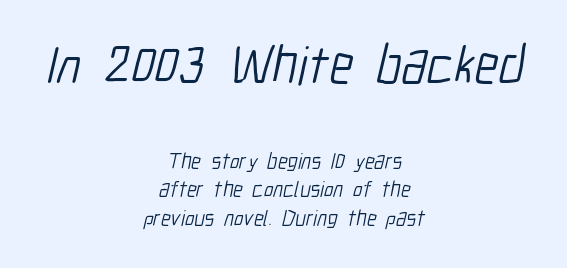
The image shows 54 px light, condensed sans-serif type; set centered, normal line spacing (1.28x), normal letter spacing, not underlined; the first (top) block is 2.45x larger; low stroke contrast and a medium x-height.
